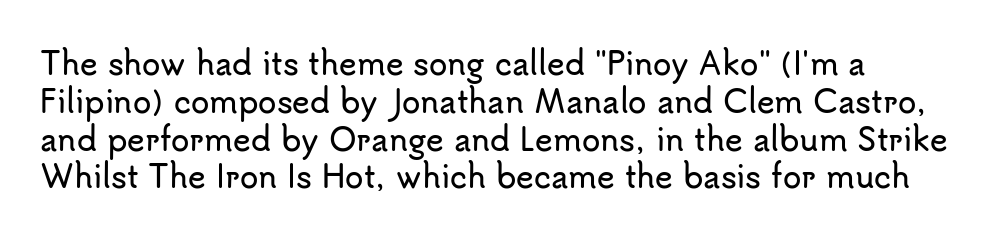
{"serif": "no", "italic": "no", "width": "normal", "stroke_contrast": "low", "x_height": "small", "monospaced": "no", "underline": "no", "line_spacing": "normal", "line_spacing_ratio": 1.26, "letter_spacing": "normal", "letter_spacing_em": 0.0, "glyph_px": 30}
